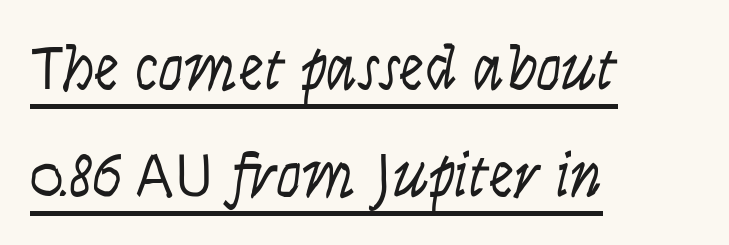
Honestly, the underline is the first thing you notice here. No feet cap the strokes, marking this as sans-serif type. The rendering uses natural spacing where letterforms have individual widths. Rows of type keep a routine distance in the vertical direction.
